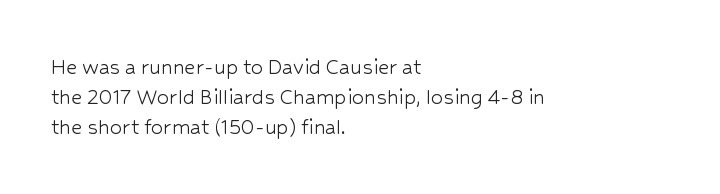
If you drew a line through each stem, it would be perfectly vertical. Tracking value appears to be zero — textbook default spacing. The rag falls on the right side of this text block. The face looks like a standard text weight, possibly lighter. The string is rendered with underlining switched off.
